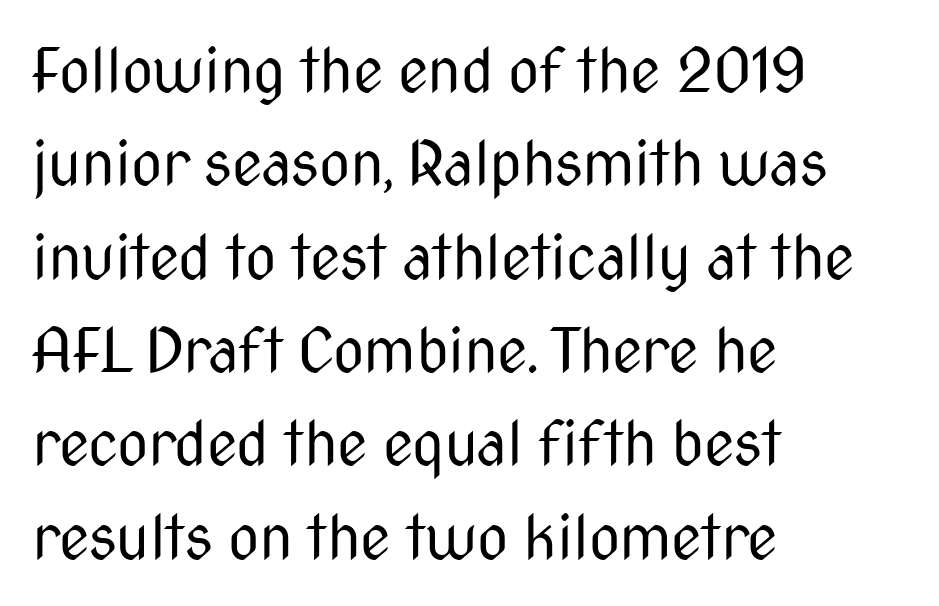
The image shows 61 px regular-weight, condensed sans-serif type, upright; set left-aligned, normal line spacing (1.53x), normal letter spacing, not underlined; medium stroke contrast and a medium x-height.
